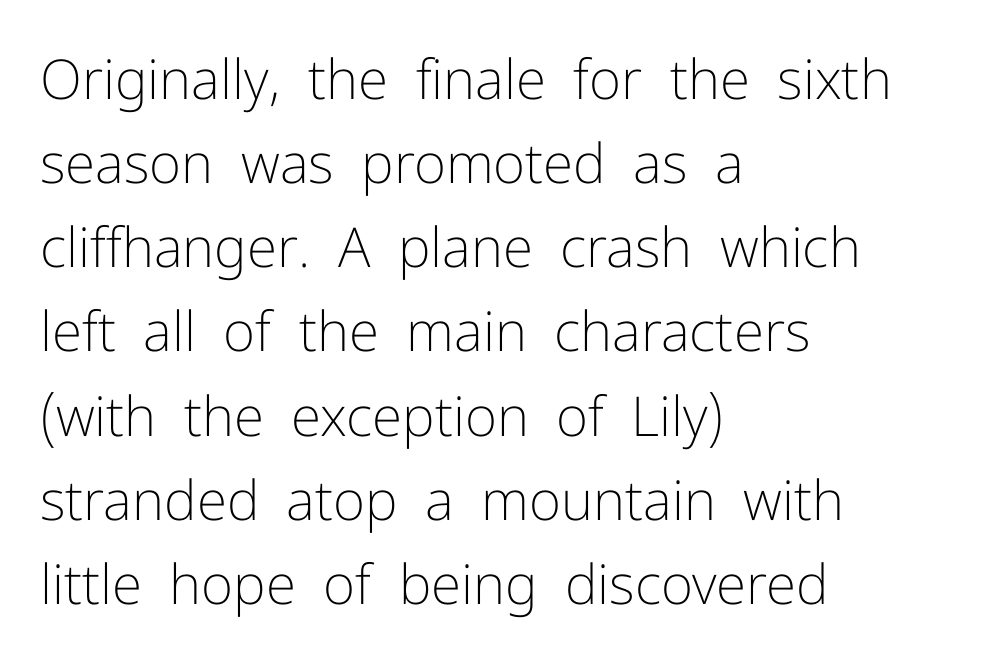
Q: Is the text bold? A: No.
Q: Is the text italic (slanted)? A: No, it is upright.
Q: Is the typeface a serif or a sans-serif typeface? A: Sans-serif.
Q: Is the text underlined? A: No.
Q: How is the paragraph aligned? A: Left-aligned.
Q: Is the spacing between letters normal or unusually wide? A: Normal.
Q: Is the spacing between lines tight, normal or loose? A: Normal.
Q: Width (condensed, normal, or wide)? A: Normal.
Q: Stroke contrast? A: Low.
Q: x-height? A: Medium.
Q: Monospaced? A: No.
